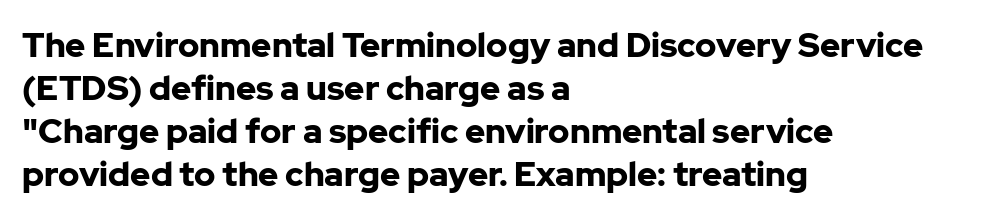
Every character sits straight up, as roman type does. Looks like regular typesetting: each glyph gets only the width it needs. Left-aligned paragraph, ragged on the right. Are there feet on the stems? There aren't — it's a sans. You'd pick this weight for a headline — it's a proper bold.
